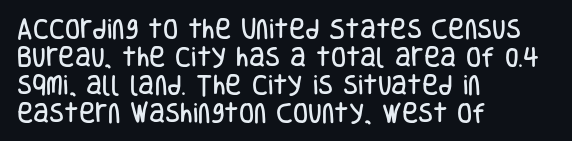
In terms of leading, this rendering sits right in the middle. Do the letters lean? They stand straight. These lines stack with their left ends in a neat column. The zone under the glyphs is completely vacant. The letters sit at their default tracking, neither squeezed nor spread.
